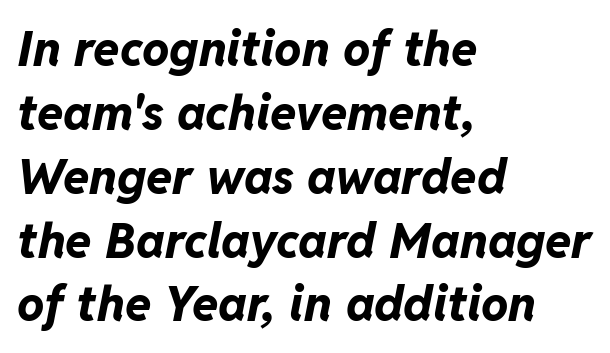
The image shows 48 px bold type, italic (leaning right); set left-aligned, normal line spacing (1.33x), normal letter spacing, not underlined; low stroke contrast and a medium x-height.
